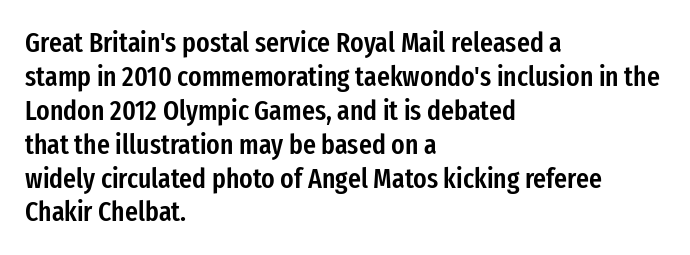
{"serif": "no", "italic": "no", "bold": "semi", "weight": "semibold", "width": "condensed", "stroke_contrast": "low", "x_height": "medium", "monospaced": "no", "underline": "no", "align": "left", "line_spacing_ratio": 1.21, "letter_spacing": "normal", "letter_spacing_em": 0.0, "glyph_px": 28}
